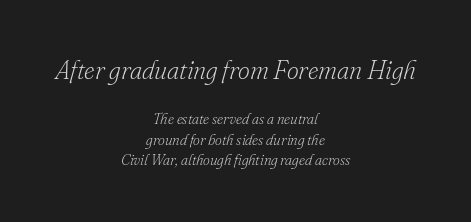
The image shows 26 px text type, italic (leaning right); set centered, normal line spacing (1.36x), normal letter spacing, not underlined; the first (top) block is 1.73x larger.
